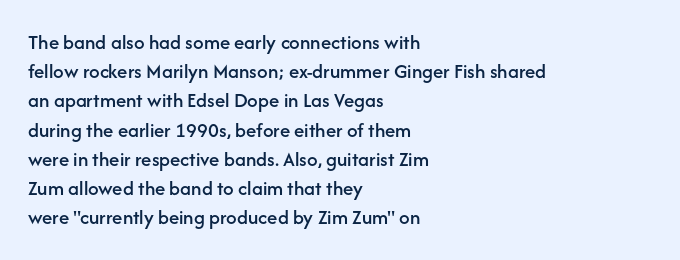
The image shows 21 px text type, upright; set left-aligned, normal line spacing (1.39x), normal letter spacing, not underlined.
